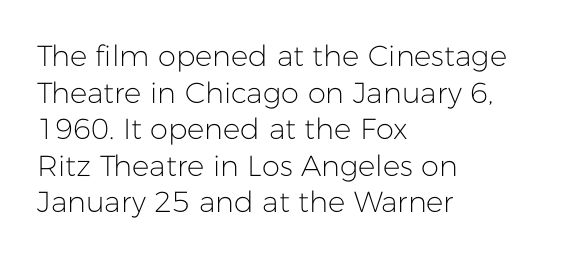
Q: Is the text bold? A: No.
Q: Is the text italic (slanted)? A: No, it is upright.
Q: Is the typeface a serif or a sans-serif typeface? A: Sans-serif.
Q: Is the text underlined? A: No.
Q: How is the paragraph aligned? A: Left-aligned.
Q: Is the spacing between letters normal or unusually wide? A: Normal.
Q: Is the spacing between lines tight, normal or loose? A: Normal.
Q: Width (condensed, normal, or wide)? A: Normal.
Q: Stroke contrast? A: Low.
Q: x-height? A: Medium.
Q: Monospaced? A: No.
